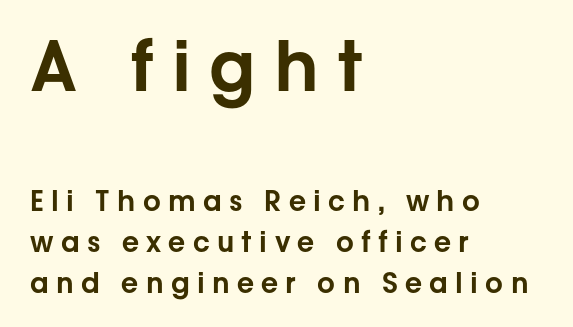
This sample uses an upright cut, with every glyph sitting square on the baseline. Caption: upper text group enlarged, lower text group reduced. The designer left line spacing at the default. Grotesque or geometric, the face here clearly has no serifs. This rendering features lettering with no underline.
